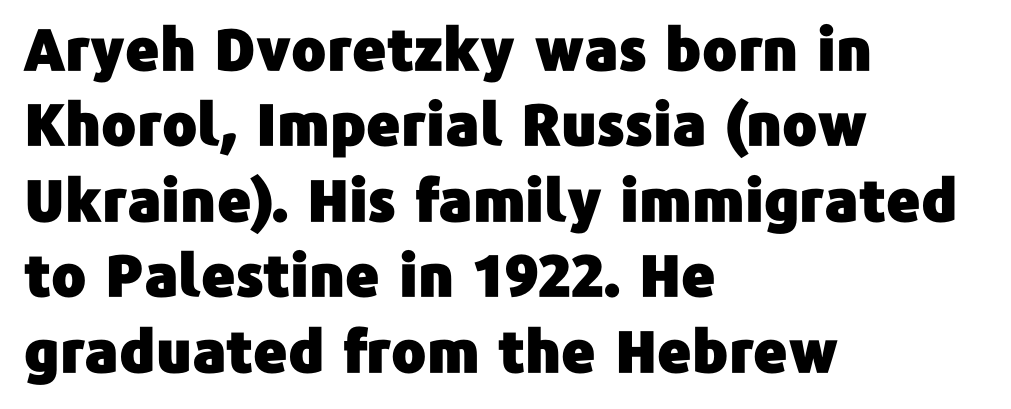
Q: Is the text italic (slanted)? A: No, it is upright.
Q: Is the typeface a serif or a sans-serif typeface? A: Sans-serif.
Q: Is the text underlined? A: No.
Q: How is the paragraph aligned? A: Left-aligned.
Q: Is the spacing between letters normal or unusually wide? A: Normal.
Q: Is the spacing between lines tight, normal or loose? A: Normal.
Q: Width (condensed, normal, or wide)? A: Normal.
Q: Stroke contrast? A: Low.
Q: x-height? A: Medium.
Q: Monospaced? A: No.
